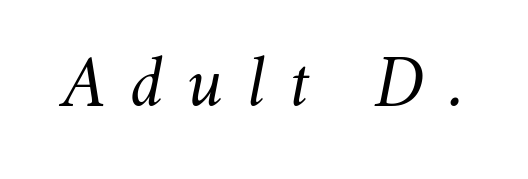
Q: Is the text bold? A: No.
Q: Is the text italic (slanted)? A: Yes, it leans right by about 11 degrees.
Q: Is the text underlined? A: No.
Q: Is the spacing between letters normal or unusually wide? A: Unusually wide.
Q: Width (condensed, normal, or wide)? A: Normal.
Q: Stroke contrast? A: Medium.
Q: x-height? A: Small.
Q: Monospaced? A: No.
